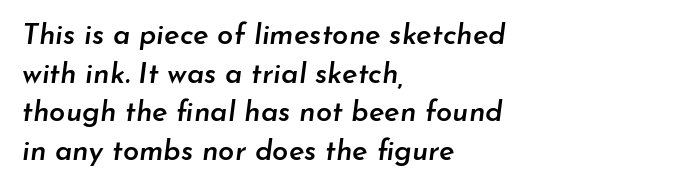
The image shows 29 px semibold type, italic (leaning right); set left-aligned, normal line spacing (1.33x), normal letter spacing, not underlined; low stroke contrast and a small x-height.
